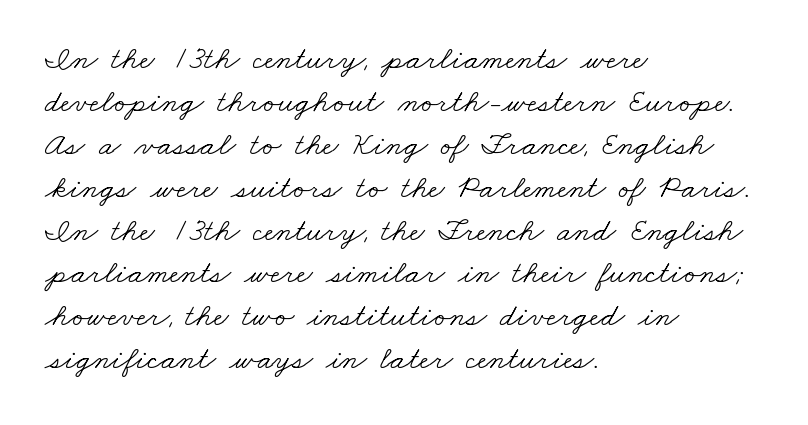
The image shows 33 px light, wide serif type; set left-aligned, normal line spacing (1.3x), normal letter spacing, not underlined; low stroke contrast and a small x-height.
